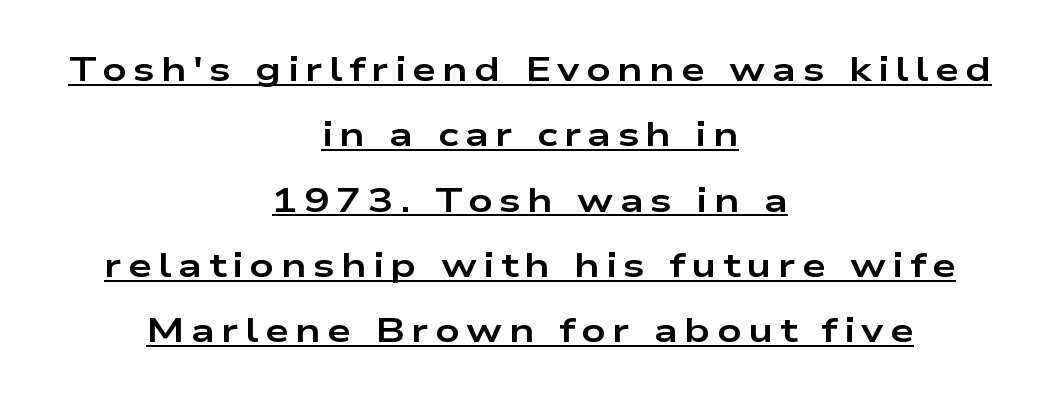
The specimen reads as upright at a glance. Note the varied advance widths — an 'i' is clearly narrower than an 'm'. Caption: bold face, heavy strokes. Airy leading. Does the copy run flush right? No — it is centered line by line.
